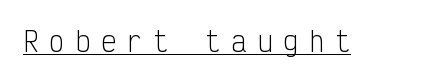
{"italic": "no", "bold": "no", "underline": "yes", "letter_spacing": "wide", "letter_spacing_em": 0.4, "glyph_px": 26}
